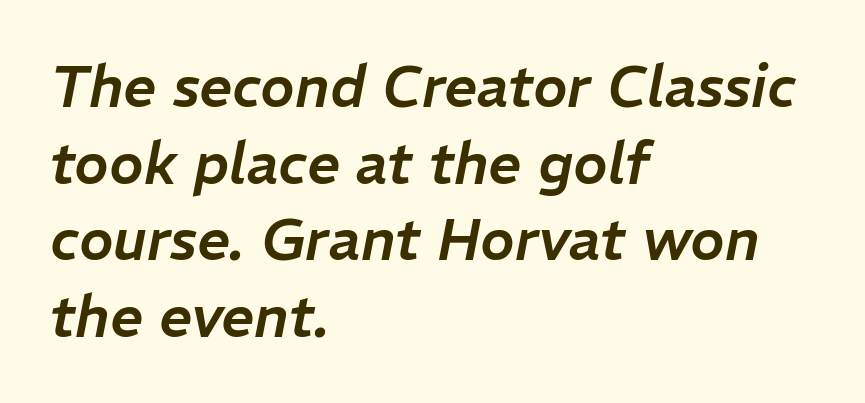
{"italic": "yes", "lean": "right", "slant_degrees": 11, "width": "normal", "stroke_contrast": "low", "x_height": "medium", "monospaced": "no", "underline": "no", "align": "left", "line_spacing": "normal", "line_spacing_ratio": 1.32, "letter_spacing": "normal", "letter_spacing_em": 0.0, "glyph_px": 58}
